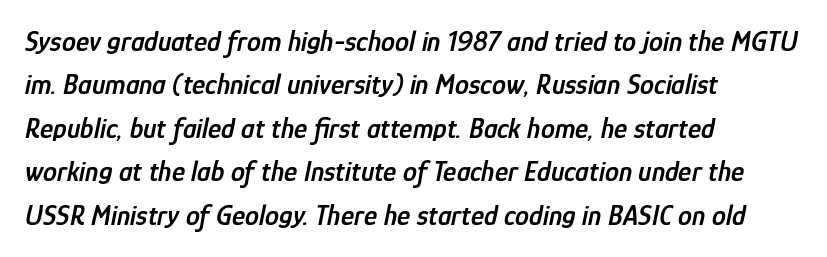
Q: Is the text bold? A: Semi-bold.
Q: Is the text italic (slanted)? A: Yes, it leans right by about 12 degrees.
Q: Is the text underlined? A: No.
Q: How is the paragraph aligned? A: Left-aligned.
Q: Is the spacing between letters normal or unusually wide? A: Normal.
Q: Is the spacing between lines tight, normal or loose? A: Normal.
Q: Width (condensed, normal, or wide)? A: Condensed.
Q: Stroke contrast? A: Low.
Q: x-height? A: Medium.
Q: Monospaced? A: No.
